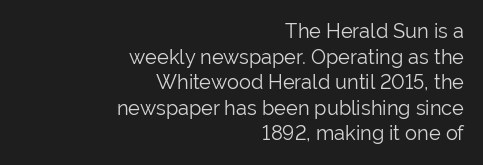
{"italic": "no", "bold": "no", "underline": "no", "align": "right", "line_spacing": "normal", "line_spacing_ratio": 1.28, "letter_spacing": "normal", "letter_spacing_em": 0.0, "glyph_px": 20}
